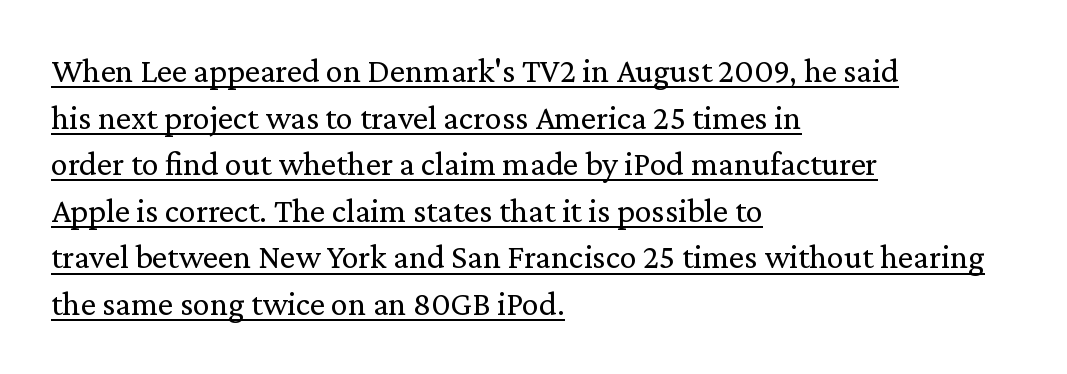
{"serif": "yes", "italic": "no", "bold": "no", "weight": "regular", "width": "normal", "stroke_contrast": "low", "x_height": "medium", "monospaced": "no", "underline": "yes", "align": "left", "line_spacing": "normal", "line_spacing_ratio": 1.37, "letter_spacing": "normal", "letter_spacing_em": 0.0, "glyph_px": 34}
